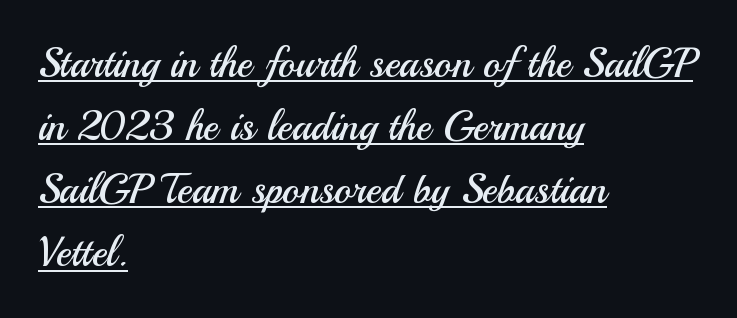
One glance says typical: line gaps are just what's usual. Unbolded letterforms with no extra heft. Serif or sans? Sans — the stroke terminals are bare. Think of a printed novel: that variable character pitch is what you see here.
